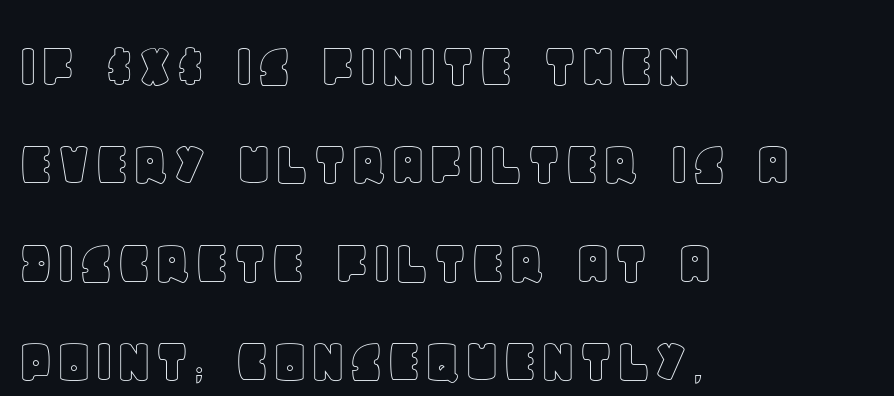
The image shows 66 px text type, upright; set left-aligned, normal line spacing (1.49x), normal letter spacing, not underlined; a large x-height.
